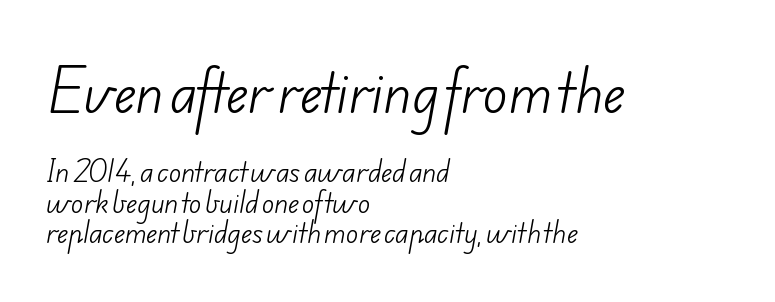
The image shows 52 px light sans-serif type; set left-aligned, line spacing 1.17x, normal letter spacing, not underlined; the first (top) block is 2.0x larger; low stroke contrast and a small x-height.
